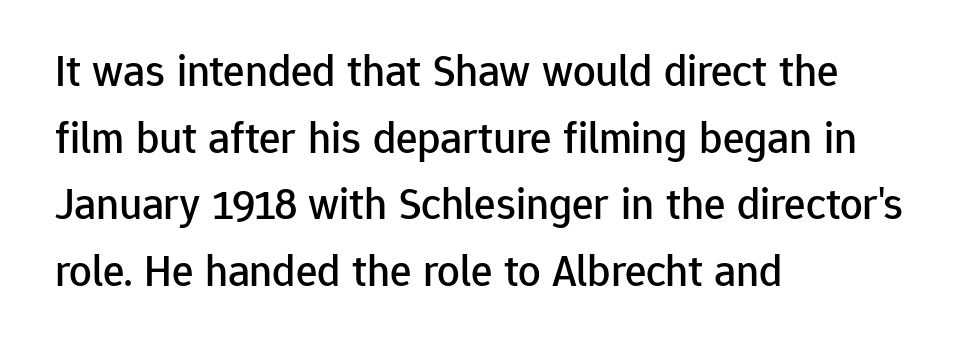
Q: Is the text italic (slanted)? A: No, it is upright.
Q: Is the typeface a serif or a sans-serif typeface? A: Sans-serif.
Q: Is the text underlined? A: No.
Q: How is the paragraph aligned? A: Left-aligned.
Q: Is the spacing between letters normal or unusually wide? A: Normal.
Q: Is the spacing between lines tight, normal or loose? A: Normal.
Q: Width (condensed, normal, or wide)? A: Normal.
Q: Stroke contrast? A: Low.
Q: x-height? A: Medium.
Q: Monospaced? A: No.
